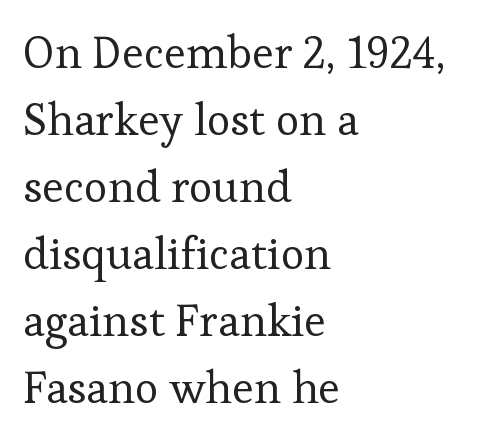
{"serif": "yes", "italic": "no", "bold": "no", "weight": "regular", "width": "normal", "stroke_contrast": "low", "x_height": "medium", "monospaced": "no", "underline": "no", "align": "left", "line_spacing": "normal", "line_spacing_ratio": 1.49, "letter_spacing": "normal", "letter_spacing_em": 0.0, "glyph_px": 45}
